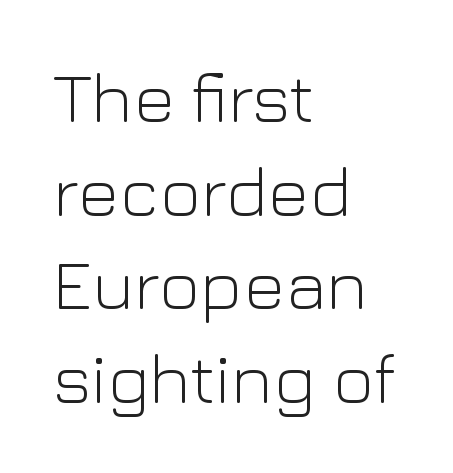
Classification — sans serif. If you drew a line through each stem, it would be perfectly vertical. Typeset ragged right — the left edge is the straight one. Underline: absent. Spacing between characters is what you'd get straight out of the box. Leading matches the norm, producing a regular column.
